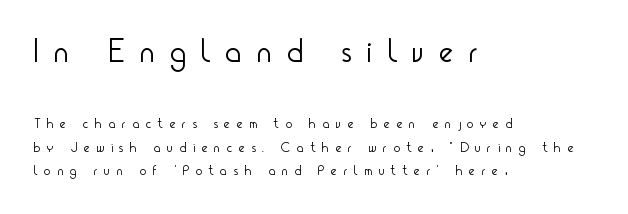
This sample has the flowing, uneven cadence of proportional lettering. Where is the straight margin? On the left. No heavy texture on the line: the type isn't bold. The type family on display is of the sans-serif kind.
